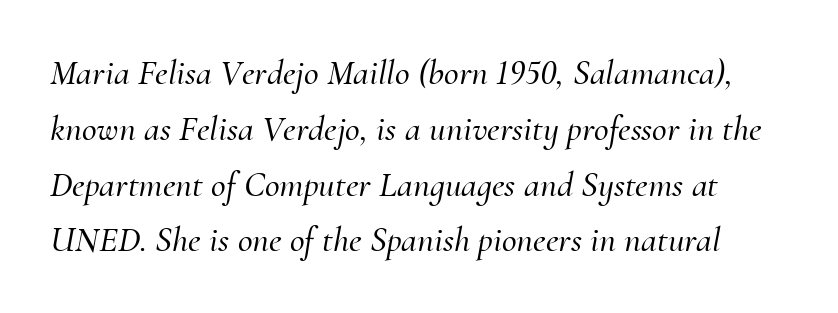
The image shows 36 px serif type, italic (leaning right); set normal line spacing (1.55x), normal letter spacing, not underlined; medium stroke contrast and a small x-height.
